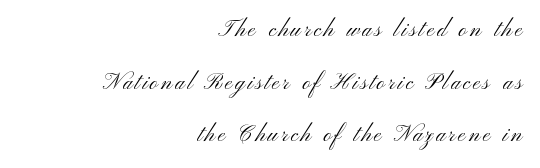
The image shows 22 px text type; set right-aligned, loose line spacing (2.39x), not underlined.
